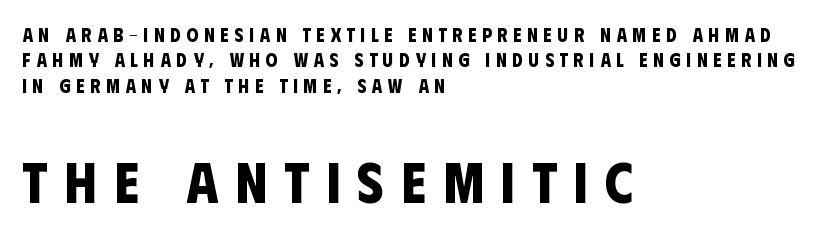
Q: Is the text bold? A: Yes.
Q: Is the typeface a serif or a sans-serif typeface? A: Sans-serif.
Q: Is the text underlined? A: No.
Q: How is the paragraph aligned? A: Left-aligned.
Q: Is the spacing between letters normal or unusually wide? A: Unusually wide.
Q: Is the spacing between lines tight, normal or loose? A: Normal.
Q: Which block of text is set in a larger size, the first (top) or the second (bottom)? A: The second (bottom) one.
Q: Width (condensed, normal, or wide)? A: Condensed.
Q: Stroke contrast? A: Low.
Q: x-height? A: Large.
Q: Monospaced? A: No.
